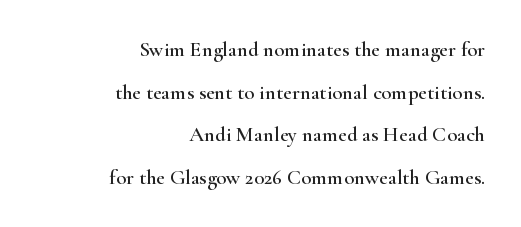
{"italic": "no", "underline": "no", "align": "right", "line_spacing": "loose", "line_spacing_ratio": 2.03, "letter_spacing": "normal", "letter_spacing_em": 0.0, "glyph_px": 21}
